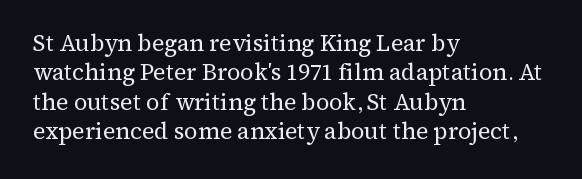
{"italic": "no", "bold": "no", "underline": "no", "align": "left", "line_spacing": "normal", "line_spacing_ratio": 1.28, "letter_spacing": "normal", "letter_spacing_em": 0.0, "glyph_px": 23}
